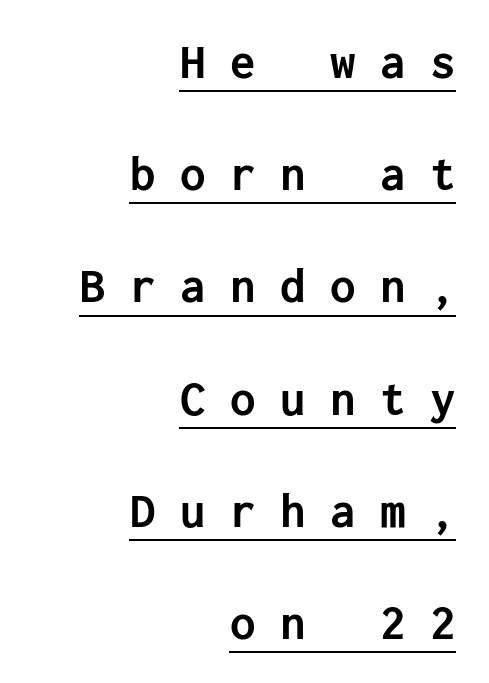
The image shows 51 px semibold sans-serif type, upright; set right-aligned, loose line spacing (2.2x), unusually wide letter spacing (+0.48 em), underlined; low stroke contrast and a medium x-height.
